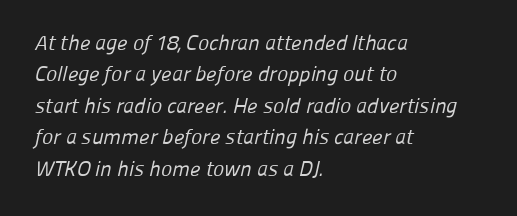
Q: Is the text bold? A: No.
Q: Is the text underlined? A: No.
Q: How is the paragraph aligned? A: Left-aligned.
Q: Is the spacing between letters normal or unusually wide? A: Normal.
Q: Is the spacing between lines tight, normal or loose? A: Normal.
